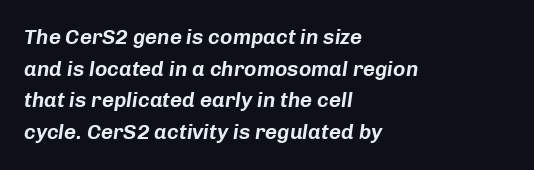
{"italic": "yes", "lean": "right", "slant_degrees": 8, "underline": "no", "align": "left", "line_spacing": "normal", "line_spacing_ratio": 1.51, "letter_spacing": "normal", "letter_spacing_em": 0.0, "glyph_px": 21}
